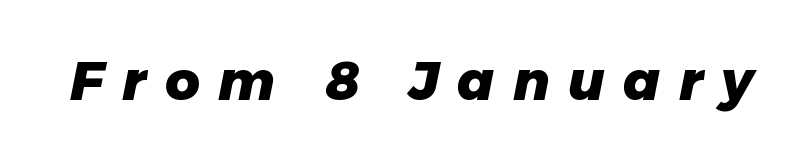
Check under the words: just untouched page. Stroke thickness is high; the sample reads as a true bold. Spacing between characters has been opened up far beyond the box default. Proportional: the letters do not fall into vertical columns.
